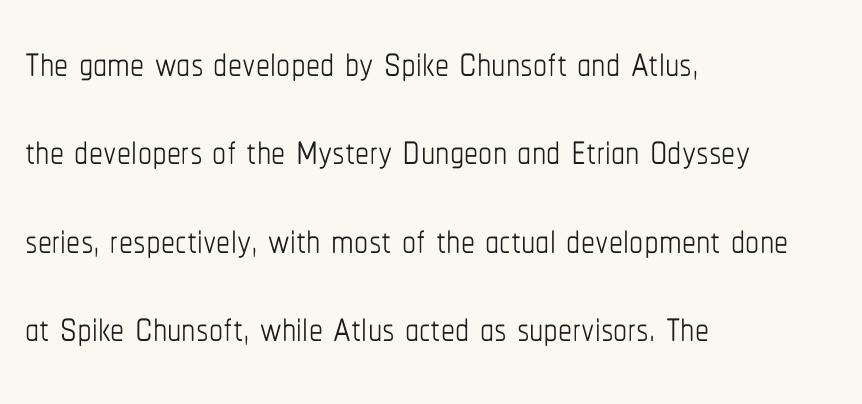
{"italic": "no", "bold": "no", "weight": "thin", "width": "condensed", "stroke_contrast": "low", "x_height": "medium", "monospaced": "no", "underline": "no", "align": "left", "line_spacing": "normal", "line_spacing_ratio": 1.58, "letter_spacing": "normal", "letter_spacing_em": 0.0, "glyph_px": 56}
